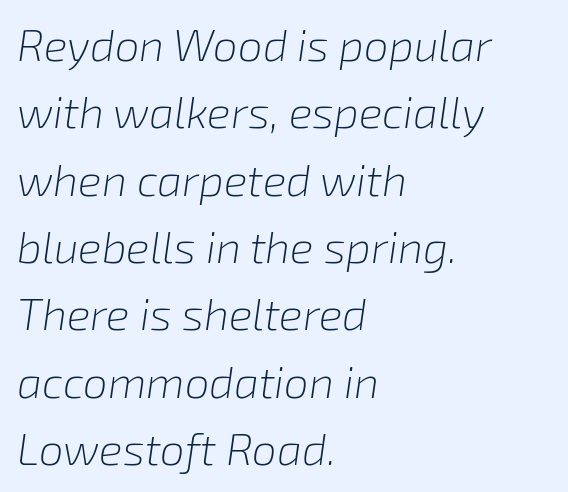
{"italic": "yes", "lean": "right", "slant_degrees": 8, "bold": "no", "weight": "light", "width": "normal", "stroke_contrast": "low", "x_height": "medium", "monospaced": "no", "underline": "no", "align": "left", "line_spacing": "normal", "line_spacing_ratio": 1.53, "letter_spacing": "normal", "letter_spacing_em": 0.0, "glyph_px": 44}
